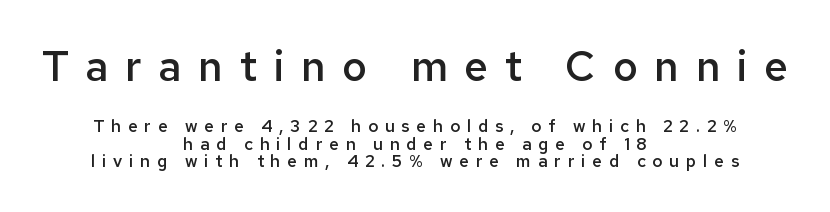
{"serif": "no", "italic": "no", "bold": "semi", "weight": "semibold", "width": "normal", "stroke_contrast": "low", "x_height": "medium", "monospaced": "no", "underline": "no", "align": "center", "line_spacing": "tight", "line_spacing_ratio": 1.02, "letter_spacing": "wide", "letter_spacing_em": 0.4, "larger_block": "first", "size_ratio": 2.47, "glyph_px": 42}
